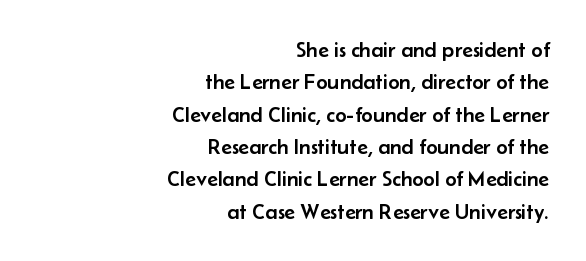
Q: Is the text italic (slanted)? A: No, it is upright.
Q: Is the text underlined? A: No.
Q: How is the paragraph aligned? A: Right-aligned.
Q: Is the spacing between letters normal or unusually wide? A: Normal.
Q: Is the spacing between lines tight, normal or loose? A: Normal.
